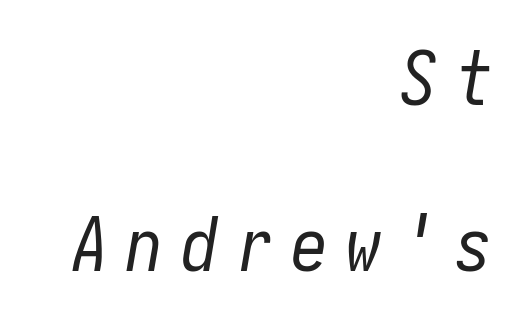
Q: Is the text bold? A: No.
Q: Is the text italic (slanted)? A: Yes, it leans right by about 10 degrees.
Q: Is the text underlined? A: No.
Q: How is the paragraph aligned? A: Right-aligned.
Q: Is the spacing between letters normal or unusually wide? A: Unusually wide.
Q: Is the spacing between lines tight, normal or loose? A: Loose.
Q: Width (condensed, normal, or wide)? A: Condensed.
Q: Stroke contrast? A: Low.
Q: x-height? A: Medium.
